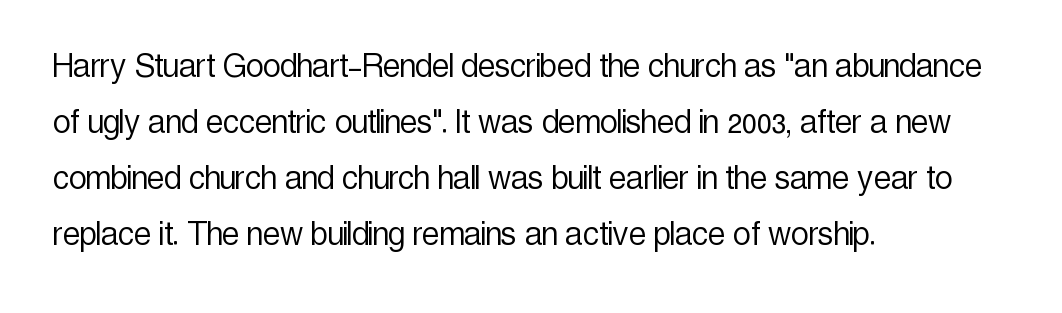
The image shows 39 px light, condensed sans-serif type, upright; set left-aligned, normal line spacing (1.44x), normal letter spacing, not underlined; a medium x-height.
